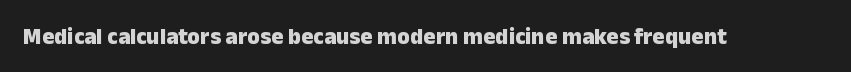
The image shows 23 px bold type, upright; set normal letter spacing, not underlined.
